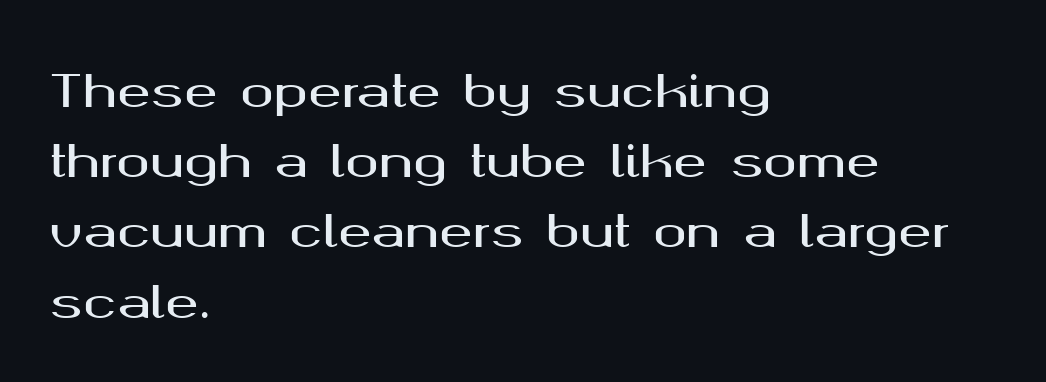
{"serif": "no", "italic": "no", "width": "wide", "stroke_contrast": "medium", "x_height": "medium", "monospaced": "no", "underline": "no", "align": "left", "line_spacing": "normal", "line_spacing_ratio": 1.56, "letter_spacing": "normal", "letter_spacing_em": 0.0, "glyph_px": 45}
